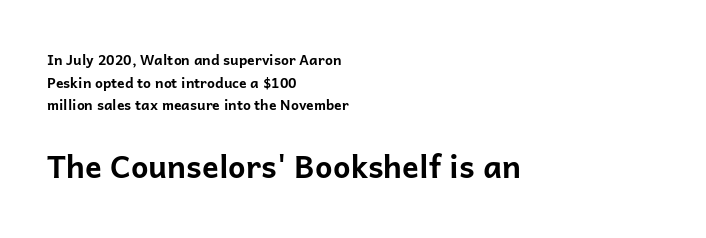
The second block has been scaled up relative to the first. Heft: maximum for text — a bold. Every character sits straight up, as roman type does. Examine the stroke ends and you'll find no serifs. Compared with typical paragraphs, the rows here are spaced about the same. Honestly, there is no underline to notice here at all.
